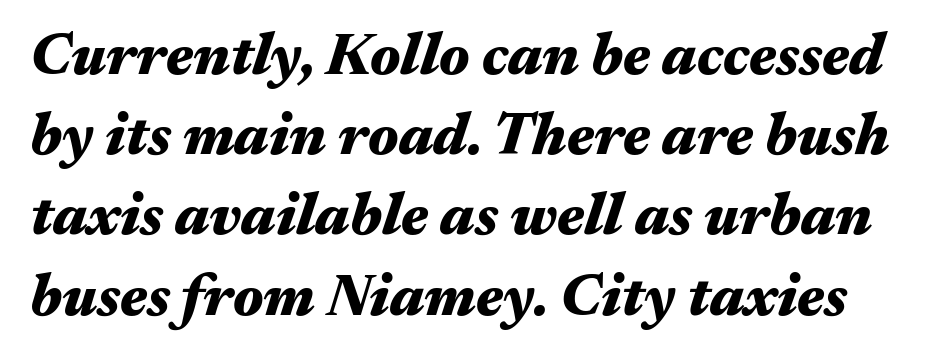
The image shows 59 px heavy, wide type, italic (leaning right); set normal line spacing (1.36x), normal letter spacing, not underlined; medium stroke contrast and a medium x-height.
